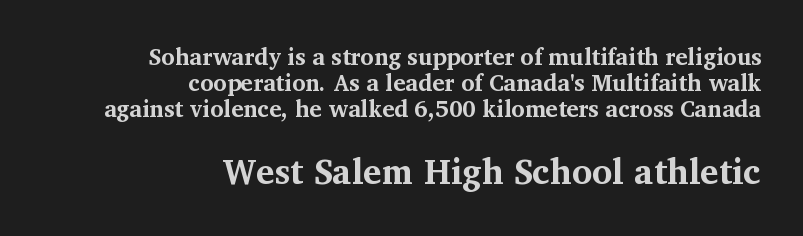
Q: Is the text bold? A: Yes.
Q: Is the text italic (slanted)? A: No, it is upright.
Q: Is the typeface a serif or a sans-serif typeface? A: Serif.
Q: Is the text underlined? A: No.
Q: How is the paragraph aligned? A: Right-aligned.
Q: Is the spacing between letters normal or unusually wide? A: Normal.
Q: Is the spacing between lines tight, normal or loose? A: Tight.
Q: Which block of text is set in a larger size, the first (top) or the second (bottom)? A: The second (bottom) one.
Q: Width (condensed, normal, or wide)? A: Normal.
Q: Stroke contrast? A: Medium.
Q: x-height? A: Medium.
Q: Monospaced? A: No.
